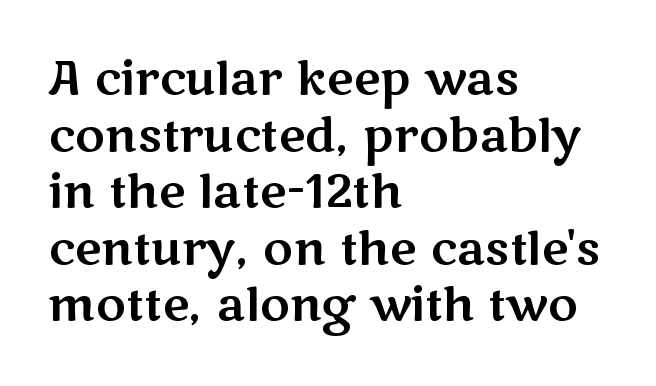
{"serif": "no", "italic": "no", "width": "wide", "stroke_contrast": "medium", "x_height": "medium", "monospaced": "no", "underline": "no", "align": "left", "line_spacing_ratio": 1.23, "letter_spacing": "normal", "letter_spacing_em": 0.0, "glyph_px": 46}
